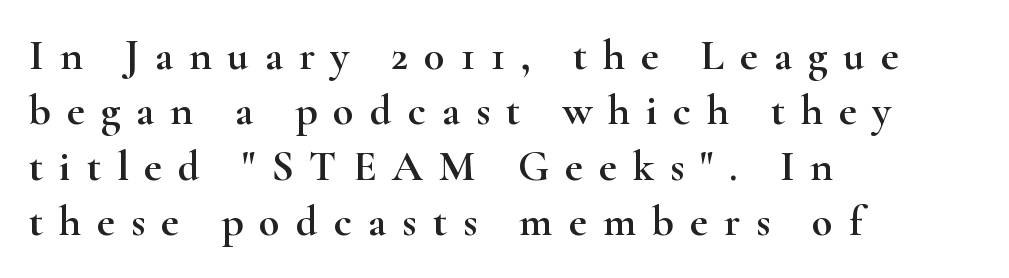
The image shows 43 px wide serif type, upright; set left-aligned, normal line spacing (1.29x), unusually wide letter spacing (+0.37 em), not underlined; high stroke contrast and a small x-height.
